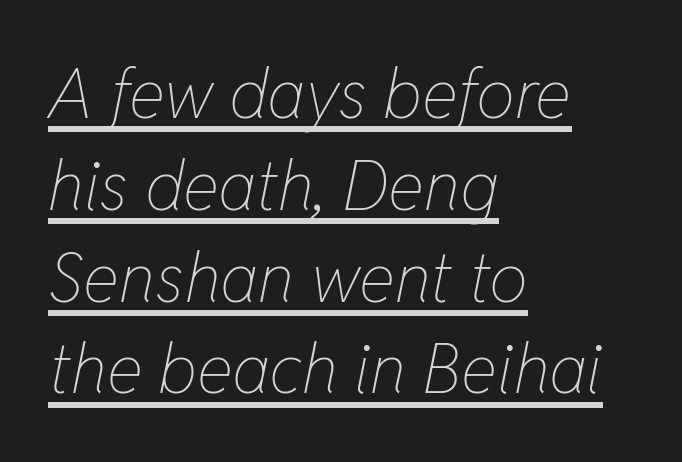
Line beginnings align vertically; line endings do not. Do the characters align in a grid? No, the font is proportional. Is there much room between lines? A standard amount, neither cramped nor airy. The rendering uses the underline text-decoration.
